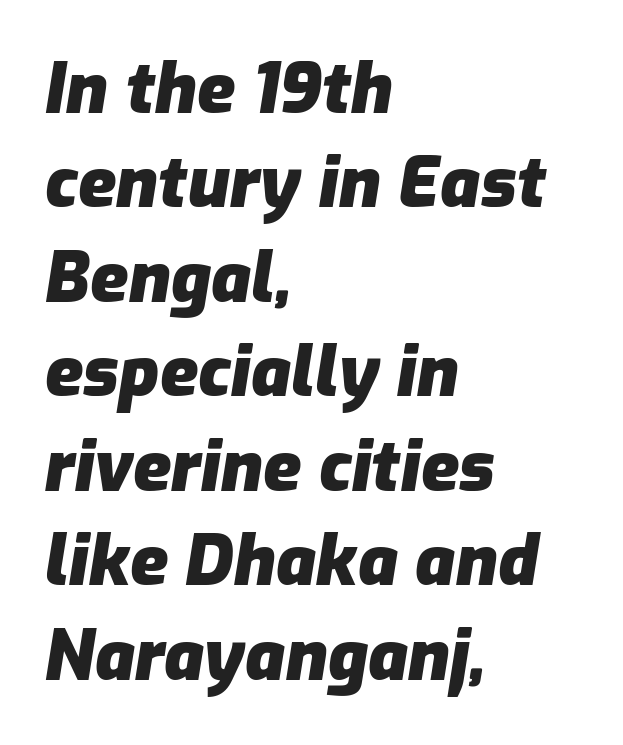
Q: Is the text bold? A: Yes.
Q: Is the text italic (slanted)? A: Yes, it leans right by about 9 degrees.
Q: Is the text underlined? A: No.
Q: How is the paragraph aligned? A: Left-aligned.
Q: Is the spacing between letters normal or unusually wide? A: Normal.
Q: Is the spacing between lines tight, normal or loose? A: Normal.
Q: Width (condensed, normal, or wide)? A: Normal.
Q: Stroke contrast? A: Low.
Q: x-height? A: Medium.
Q: Monospaced? A: No.
